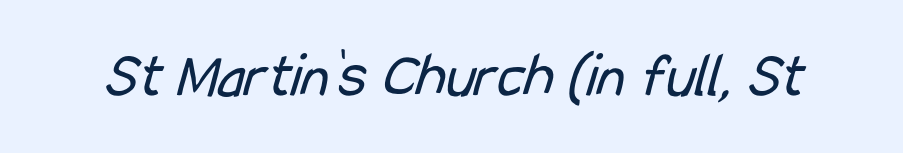
The letters advance in unequal steps, a hallmark of proportional type. Each word holds together tightly as a unit, with standard inter-letter gaps. No feet cap the strokes, marking this as sans-serif type. No letter is thick-stroked: the sample isn't bold. This rendering features lettering with no underline.
